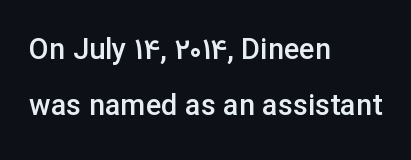
The image shows 29 px semibold sans-serif type, upright; set left-aligned, loose line spacing (1.92x), normal letter spacing, not underlined; low stroke contrast and a medium x-height.
